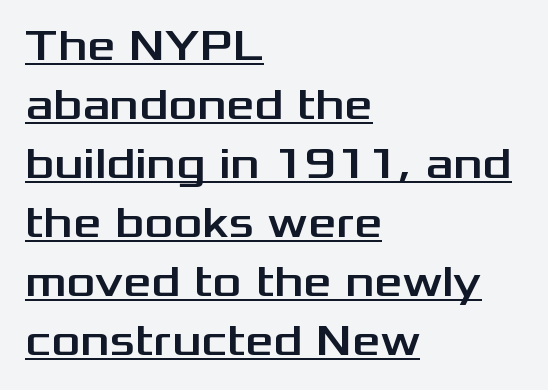
Beneath each row of characters lies a ruled line. When letters stand straight like this, we call the style roman or upright. Check where the strokes stop: nothing finishes them off — pure sans. The leading is moderate, giving the passage an even texture. A typesetter would call this zero additional tracking.
